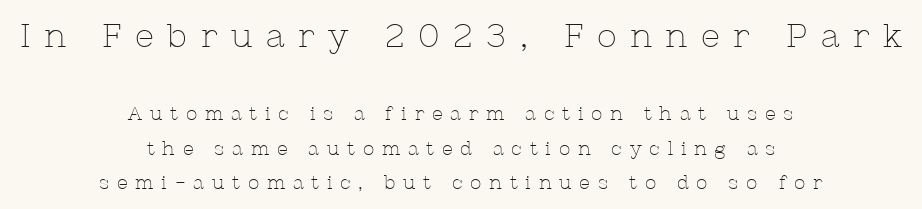
Q: Is the text bold? A: No.
Q: Is the text italic (slanted)? A: No, it is upright.
Q: Is the typeface a serif or a sans-serif typeface? A: Serif.
Q: Is the text underlined? A: No.
Q: How is the paragraph aligned? A: Centered.
Q: Is the spacing between letters normal or unusually wide? A: Unusually wide.
Q: Which block of text is set in a larger size, the first (top) or the second (bottom)? A: The first (top) one.
Q: Width (condensed, normal, or wide)? A: Normal.
Q: Stroke contrast? A: Low.
Q: x-height? A: Medium.
Q: Monospaced? A: No.
